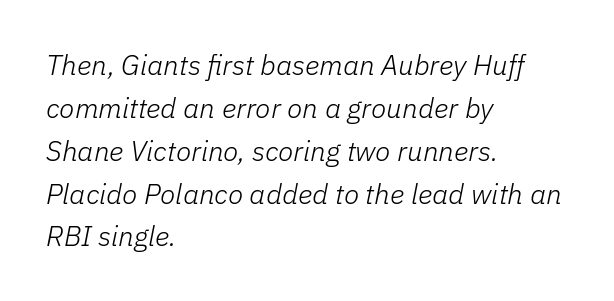
{"italic": "yes", "lean": "right", "slant_degrees": 11, "bold": "no", "weight": "light", "width": "normal", "stroke_contrast": "low", "x_height": "medium", "monospaced": "no", "underline": "no", "align": "left", "line_spacing": "normal", "line_spacing_ratio": 1.53, "letter_spacing": "normal", "letter_spacing_em": 0.0, "glyph_px": 28}
